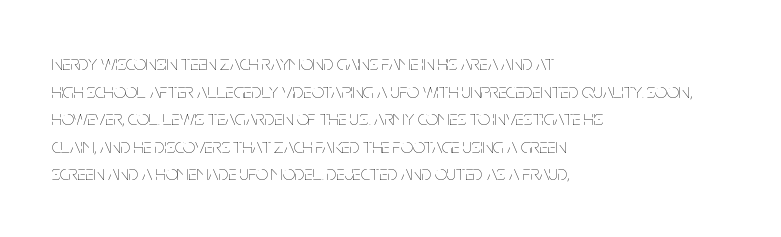
Q: Is the text bold? A: No.
Q: Is the text italic (slanted)? A: No, it is upright.
Q: Is the text underlined? A: No.
Q: How is the paragraph aligned? A: Left-aligned.
Q: Is the spacing between letters normal or unusually wide? A: Normal.
Q: Is the spacing between lines tight, normal or loose? A: Normal.
